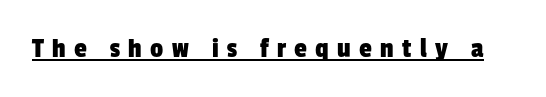
The image shows 29 px condensed sans-serif type; set unusually wide letter spacing (+0.29 em), underlined; low stroke contrast and a medium x-height.
